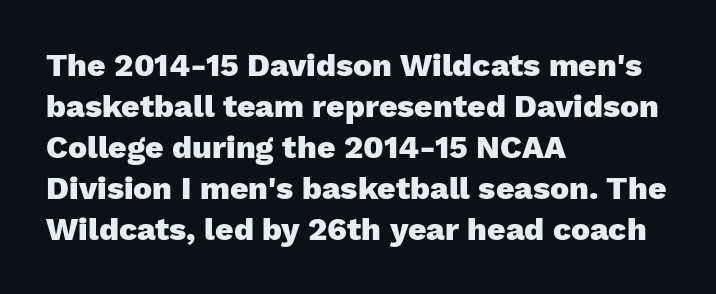
The image shows 32 px heavy sans-serif type, upright; set left-aligned, normal line spacing (1.28x), normal letter spacing, not underlined; low stroke contrast and a medium x-height.
